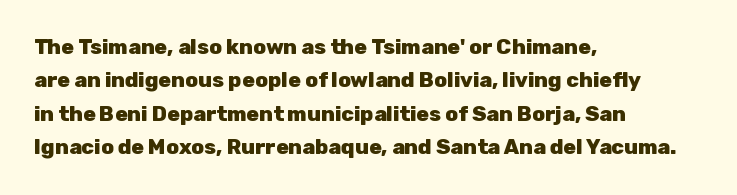
The image shows 21 px bold type, upright; set left-aligned, normal line spacing (1.59x), normal letter spacing, not underlined.
